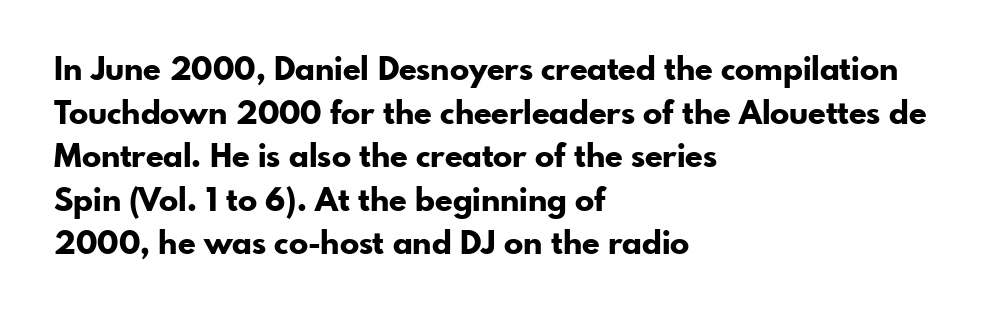
I'd call this a sans setting — the letters go barefoot. Does extra space separate the letters? No, they use regular spacing. Clear beneath every line of the passage. Line beginnings align vertically; line endings do not. Whoever set this chose a conventional vertical rhythm. Weight check: bold — yes, fully.
